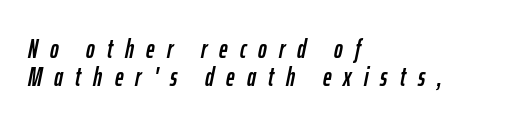
{"italic": "yes", "lean": "right", "slant_degrees": 12, "underline": "no", "align": "left", "line_spacing": "tight", "line_spacing_ratio": 1.09, "letter_spacing": "wide", "letter_spacing_em": 0.47, "glyph_px": 26}
